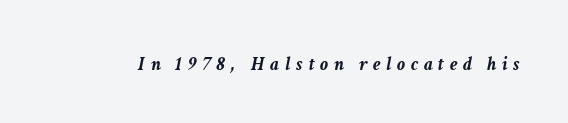
The image shows 20 px bold type, italic (leaning right); set unusually wide letter spacing (+0.28 em), not underlined.
